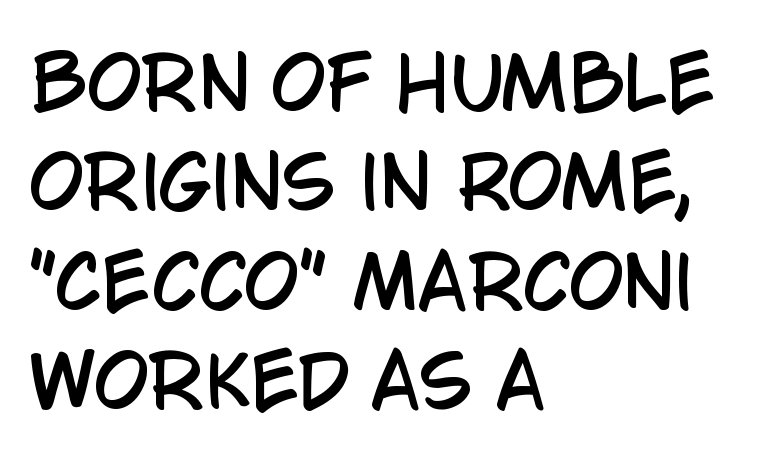
Q: Is the text italic (slanted)? A: No, it is upright.
Q: Is the typeface a serif or a sans-serif typeface? A: Sans-serif.
Q: Is the text underlined? A: No.
Q: How is the paragraph aligned? A: Left-aligned.
Q: Is the spacing between letters normal or unusually wide? A: Normal.
Q: Is the spacing between lines tight, normal or loose? A: Normal.
Q: Width (condensed, normal, or wide)? A: Condensed.
Q: Stroke contrast? A: Low.
Q: x-height? A: Large.
Q: Monospaced? A: No.
